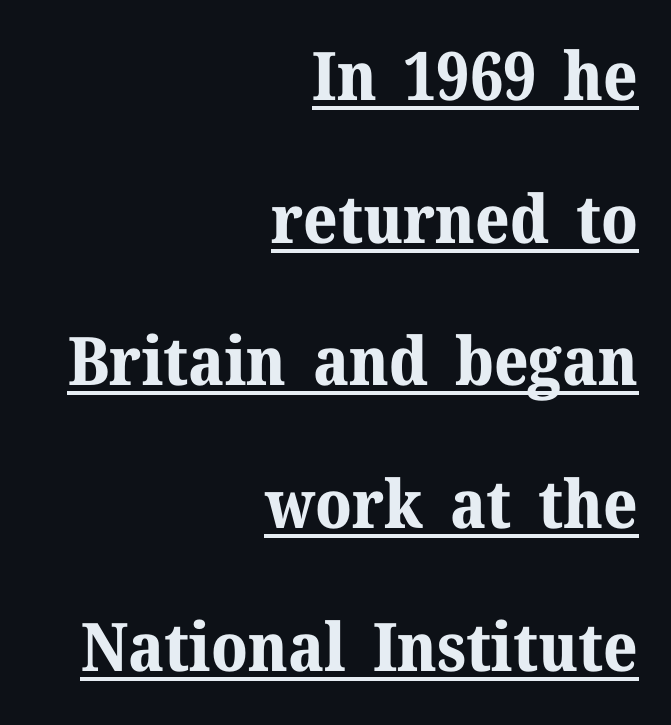
I'd describe the lettering as bold — thick and assertive. Italic? Not at all — the glyphs are vertical. Is this a fixed-width face? No — the glyphs have proportional, varying widths. I'd call this a serif setting — the letters wear small feet. Baseline-to-baseline distance is far greater than the letter height.
